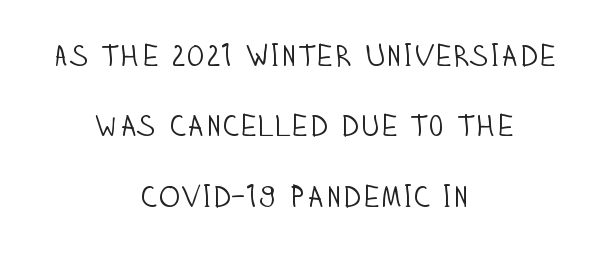
The image shows 30 px light, condensed sans-serif type, upright; set centered, loose line spacing (2.35x), normal letter spacing, not underlined; low stroke contrast and a large x-height.
